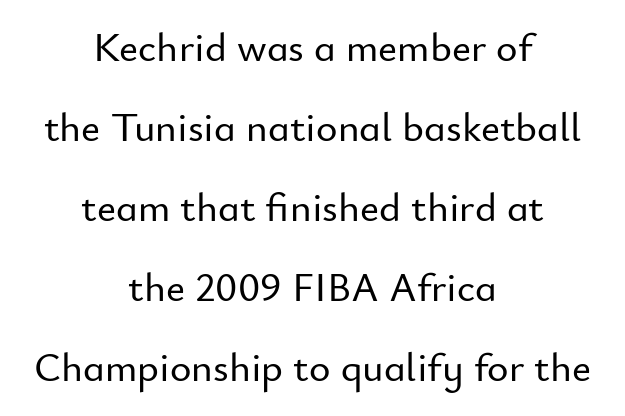
A centered setting, common on invitations and titles, is used for this passage. Is this a fixed-width face? No — the glyphs have proportional, varying widths. Notice how the stems are strictly vertical — no italics here. This sample uses plain, unmodified letter spacing. One glance says open: line gaps are wider than usual. Anything drawn beneath the words? Only blank space.
